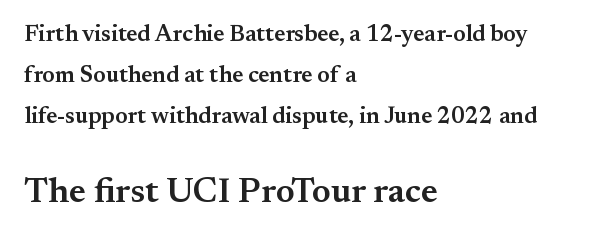
Weight: semibold (demi). The lettering holds an erect, upright posture throughout. Size hierarchy here favors the trailing block over the leading one. A typesetter would call this proportional, since set widths differ per character. Horizontally, the lines are justified to the leading edge only.
